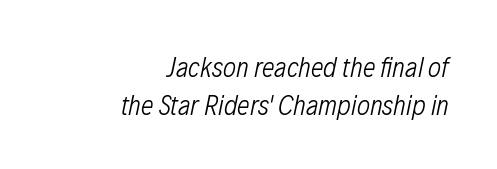
Q: Is the text bold? A: No.
Q: Is the text italic (slanted)? A: Yes, it leans right by about 12 degrees.
Q: Is the text underlined? A: No.
Q: How is the paragraph aligned? A: Right-aligned.
Q: Is the spacing between letters normal or unusually wide? A: Normal.
Q: Is the spacing between lines tight, normal or loose? A: Normal.
Q: Width (condensed, normal, or wide)? A: Condensed.
Q: Stroke contrast? A: Low.
Q: x-height? A: Medium.
Q: Monospaced? A: No.
